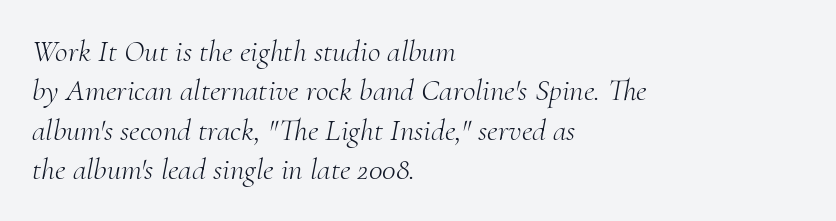
Bare-footed words on every line. Which margin do the lines hug? The left one — the right edge is uneven. Regular leading. Typographically, this falls in the serif category.
